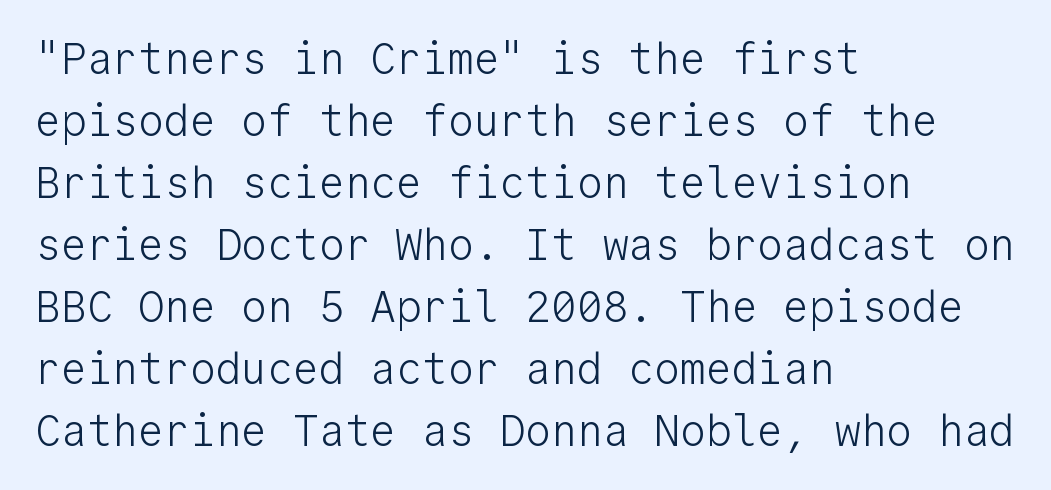
The characters display no serif detailing; their extremities are plain. No heavy texture on the line: the type isn't bold. Style check: upright. Tracking here is standard; glyphs follow each other at the usual distance. The ragged edge is on the right, which tells us the setting is flush left. Think of a typewriter: that constant character pitch is what you see here.
